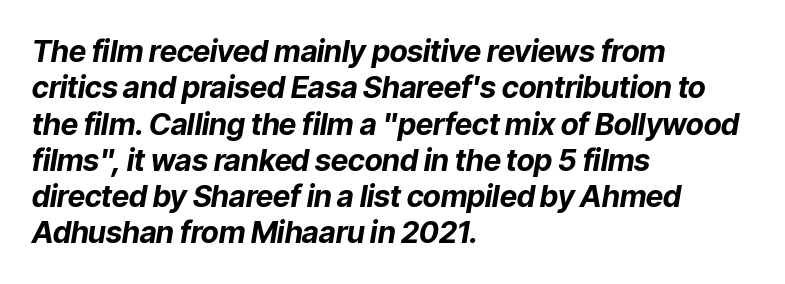
The specimen reads as italic at a glance. Layout note: lines flush left. Check under the words: just untouched page. How heavy is the stroke? Heavy — this is a bold. Note the varied advance widths — an 'i' is clearly narrower than an 'm'.
